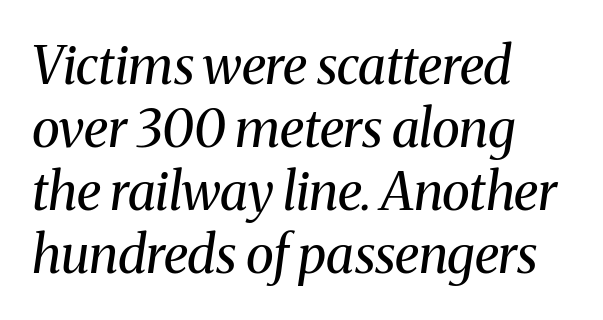
{"serif": "yes", "italic": "yes", "lean": "right", "slant_degrees": 8, "bold": "no", "weight": "regular", "width": "normal", "stroke_contrast": "medium", "x_height": "medium", "monospaced": "no", "underline": "no", "align": "left", "line_spacing_ratio": 1.21, "letter_spacing": "normal", "letter_spacing_em": 0.0, "glyph_px": 52}
